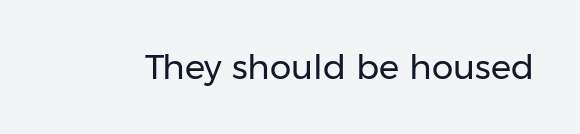
The image shows 34 px regular-weight sans-serif type, upright; set normal letter spacing, not underlined; low stroke contrast and a medium x-height.
